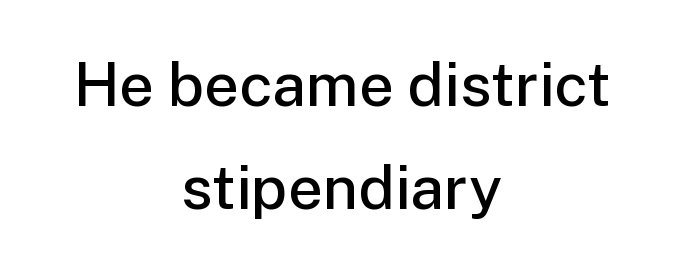
Weight check: semibold — heavier than regular, not quite bold. Note: no serifs on the glyphs. The glyphs are unaccompanied by any horizontal stroke below them. Line starts and ends both wander, symmetrically.
